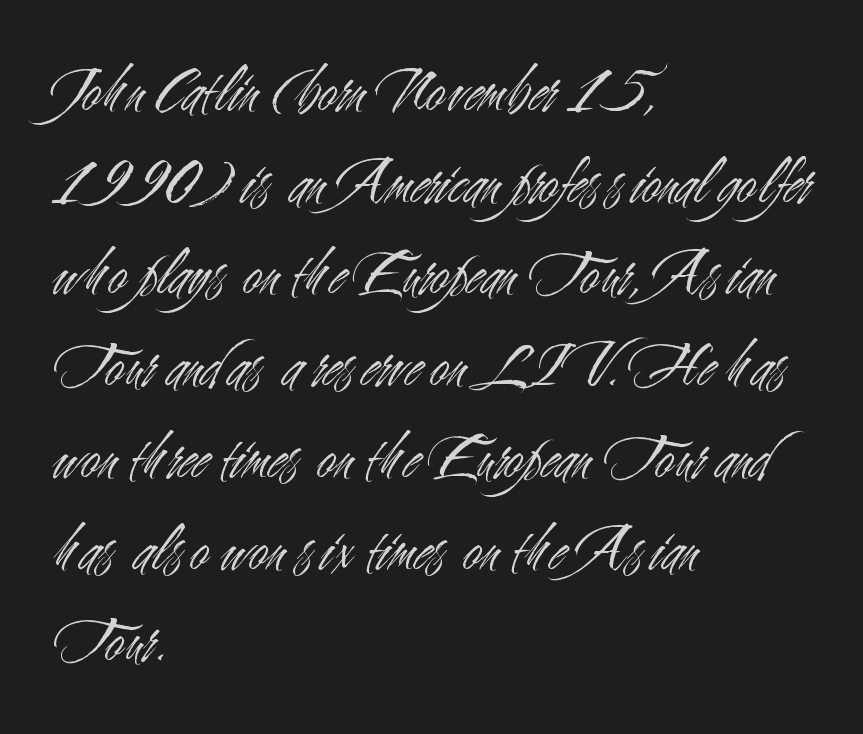
Q: Is the text bold? A: No.
Q: Is the text italic (slanted)? A: Yes.
Q: Is the typeface a serif or a sans-serif typeface? A: Sans-serif.
Q: Is the text underlined? A: No.
Q: How is the paragraph aligned? A: Left-aligned.
Q: Is the spacing between letters normal or unusually wide? A: Normal.
Q: Is the spacing between lines tight, normal or loose? A: Normal.
Q: Width (condensed, normal, or wide)? A: Condensed.
Q: Stroke contrast? A: Medium.
Q: x-height? A: Small.
Q: Monospaced? A: No.
